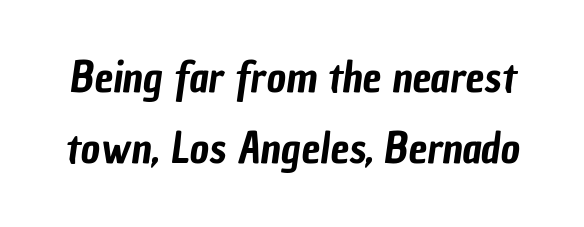
Q: Is the typeface a serif or a sans-serif typeface? A: Sans-serif.
Q: Is the text underlined? A: No.
Q: Is the spacing between letters normal or unusually wide? A: Normal.
Q: Is the spacing between lines tight, normal or loose? A: Normal.
Q: Width (condensed, normal, or wide)? A: Condensed.
Q: Stroke contrast? A: Low.
Q: x-height? A: Medium.
Q: Monospaced? A: No.
